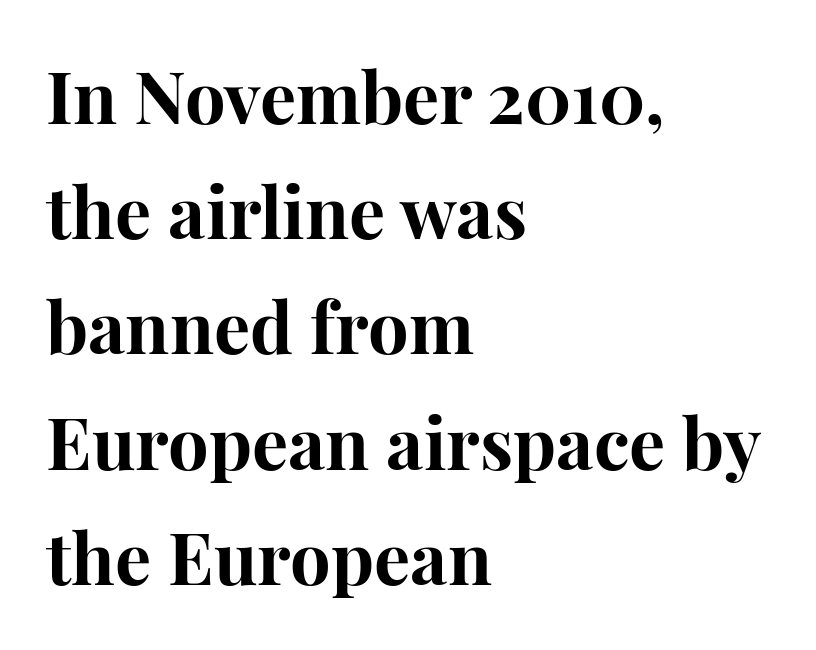
{"serif": "yes", "italic": "no", "bold": "yes", "weight": "bold", "width": "normal", "stroke_contrast": "high", "x_height": "medium", "monospaced": "no", "underline": "no", "align": "left", "line_spacing": "normal", "line_spacing_ratio": 1.6, "letter_spacing": "normal", "letter_spacing_em": 0.0, "glyph_px": 72}
